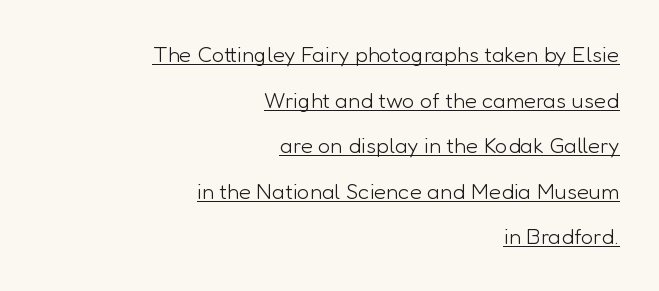
Q: Is the text bold? A: No.
Q: Is the text italic (slanted)? A: No, it is upright.
Q: Is the text underlined? A: Yes.
Q: How is the paragraph aligned? A: Right-aligned.
Q: Is the spacing between letters normal or unusually wide? A: Normal.
Q: Is the spacing between lines tight, normal or loose? A: Loose.
